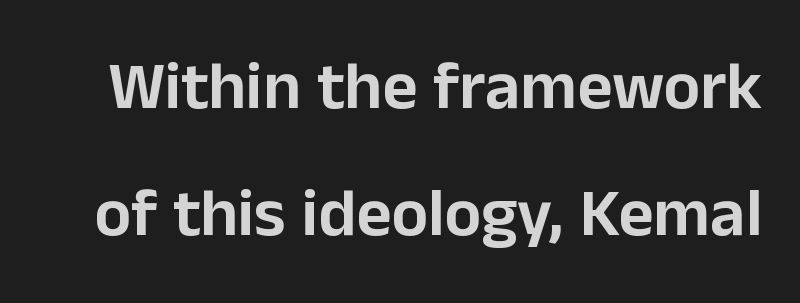
When letters stand straight like this, we call the style roman or upright. Bare-footed words on every line. The rendering shows plain stroke endings on the letterforms — a sans-serif design. The face used here is proportionally spaced, like ordinary book or web type.
